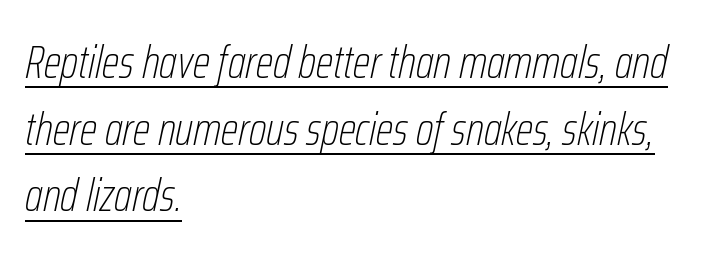
The image shows 46 px thin, condensed type, italic (leaning right); set left-aligned, normal line spacing (1.45x), normal letter spacing, underlined; low stroke contrast and a medium x-height.
